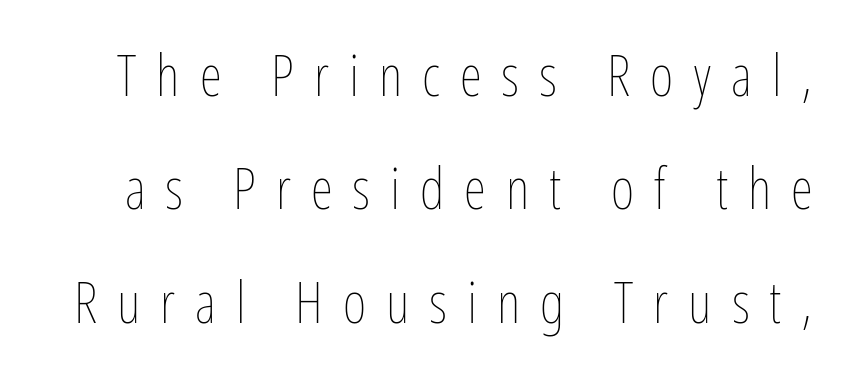
The image shows 57 px thin, condensed type, upright; set loose line spacing (1.99x), unusually wide letter spacing (+0.35 em), not underlined; low stroke contrast and a medium x-height.
